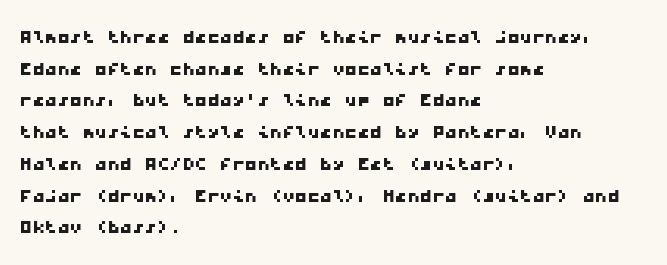
Q: Is the text underlined? A: No.
Q: How is the paragraph aligned? A: Left-aligned.
Q: Is the spacing between letters normal or unusually wide? A: Normal.
Q: Is the spacing between lines tight, normal or loose? A: Normal.
